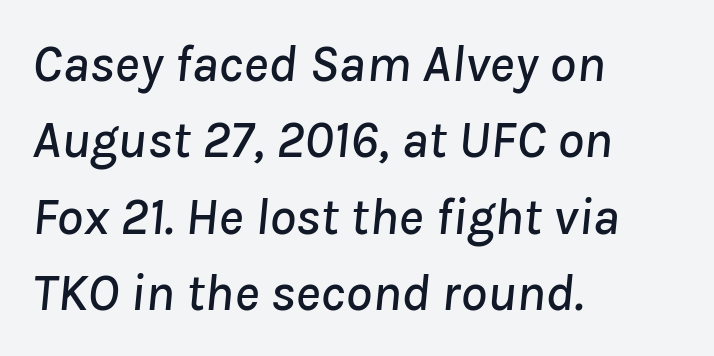
The specimen reads as italic at a glance. Character widths vary here, with narrow letters taking less room than wide ones. Glyph-to-glyph distance matches everyday printed text. Compared with a centered layout, this one pins lines to the left instead.
